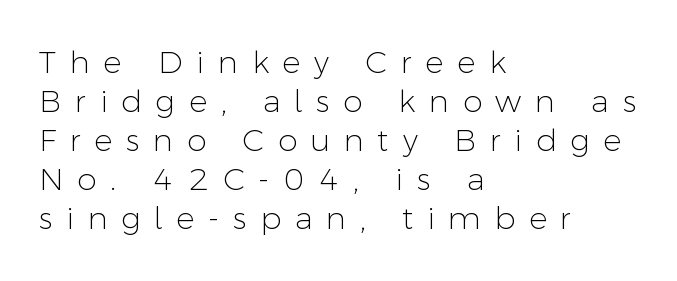
Q: Is the text bold? A: No.
Q: Is the text italic (slanted)? A: No, it is upright.
Q: Is the typeface a serif or a sans-serif typeface? A: Sans-serif.
Q: Is the text underlined? A: No.
Q: How is the paragraph aligned? A: Left-aligned.
Q: Is the spacing between letters normal or unusually wide? A: Unusually wide.
Q: Is the spacing between lines tight, normal or loose? A: Normal.
Q: Width (condensed, normal, or wide)? A: Normal.
Q: Stroke contrast? A: Low.
Q: x-height? A: Medium.
Q: Monospaced? A: No.
